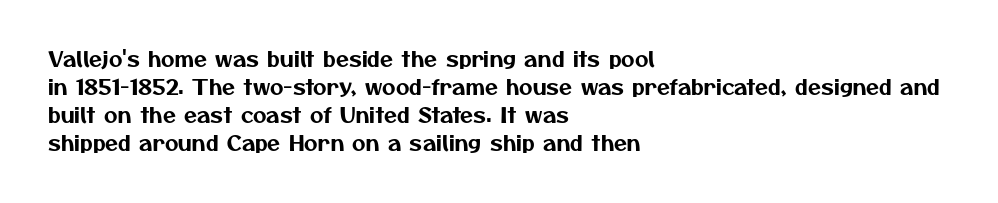
{"underline": "no", "align": "left", "line_spacing": "normal", "line_spacing_ratio": 1.34, "letter_spacing": "normal", "letter_spacing_em": 0.0, "glyph_px": 21}
